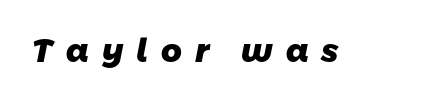
This is sans-serif lettering, the kind often seen on screens and signage. The gap between lines stays unmarked. Every letter is thick-stroked: bold, no question. Looks like regular typesetting: each glyph gets only the width it needs.
